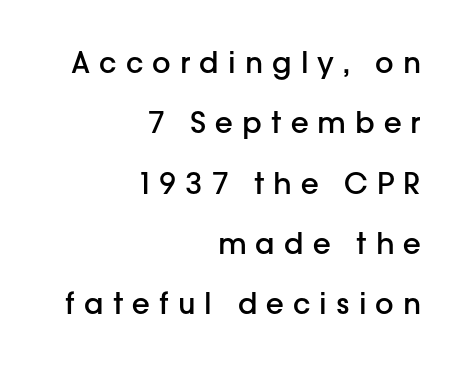
Q: Is the text bold? A: Semi-bold.
Q: Is the text italic (slanted)? A: No, it is upright.
Q: Is the typeface a serif or a sans-serif typeface? A: Sans-serif.
Q: Is the text underlined? A: No.
Q: How is the paragraph aligned? A: Right-aligned.
Q: Is the spacing between letters normal or unusually wide? A: Unusually wide.
Q: Is the spacing between lines tight, normal or loose? A: Loose.
Q: Width (condensed, normal, or wide)? A: Normal.
Q: Stroke contrast? A: Low.
Q: x-height? A: Medium.
Q: Monospaced? A: No.
